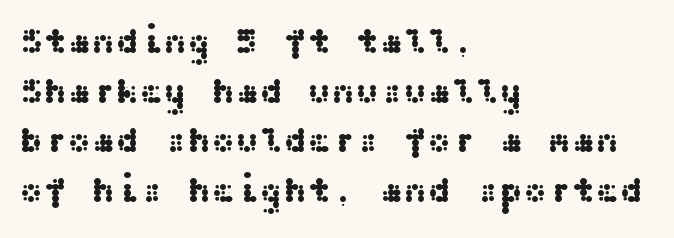
Q: Is the text italic (slanted)? A: No, it is upright.
Q: Is the typeface a serif or a sans-serif typeface? A: Sans-serif.
Q: Is the text underlined? A: No.
Q: How is the paragraph aligned? A: Left-aligned.
Q: Is the spacing between letters normal or unusually wide? A: Normal.
Q: Is the spacing between lines tight, normal or loose? A: Normal.
Q: Width (condensed, normal, or wide)? A: Wide.
Q: Stroke contrast? A: Medium.
Q: x-height? A: Medium.
